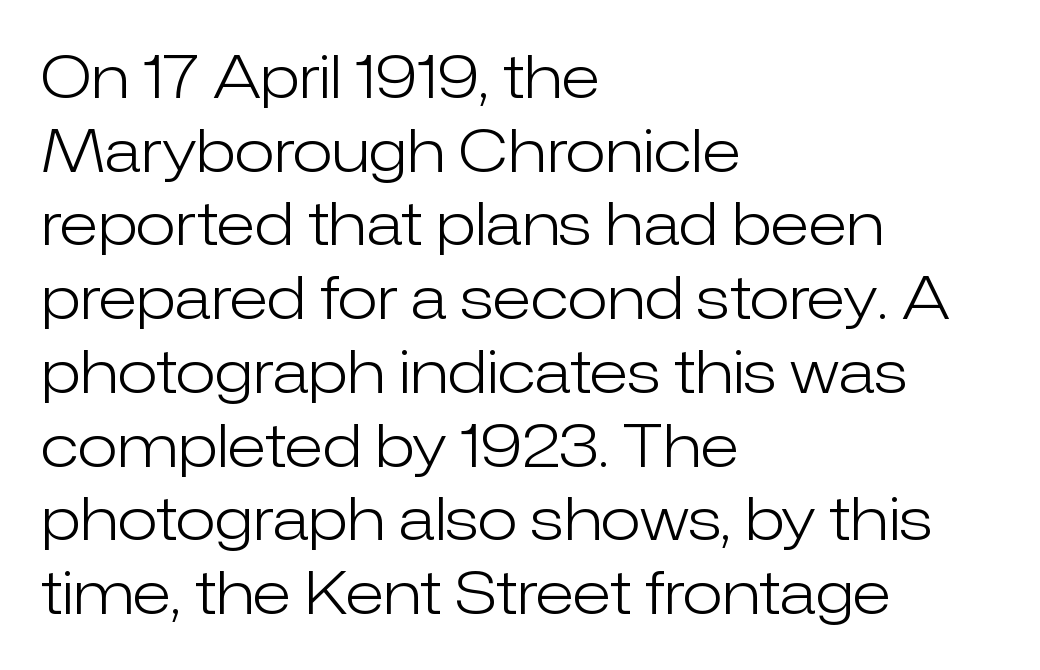
{"serif": "no", "italic": "no", "bold": "no", "weight": "light", "width": "normal", "stroke_contrast": "low", "x_height": "medium", "monospaced": "no", "underline": "no", "align": "left", "line_spacing": "normal", "line_spacing_ratio": 1.25, "letter_spacing": "normal", "letter_spacing_em": 0.0, "glyph_px": 59}
